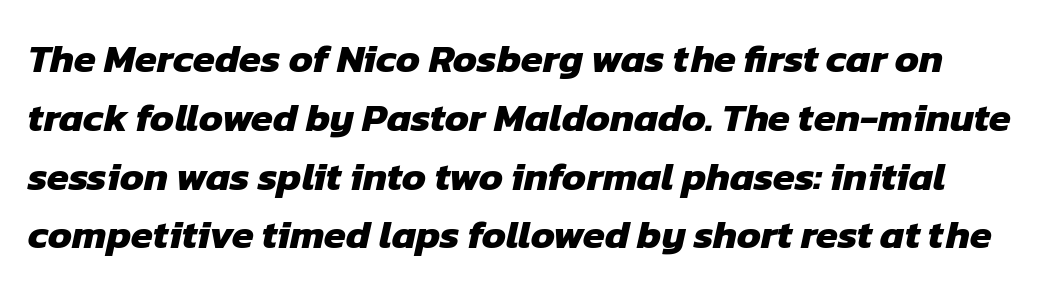
Typographically, this falls in the sans-serif category. Nothing unusual about the tracking: characters are spaced as the font intends. Strong, thick strokes mark this as bold type. Character widths vary here, with narrow letters taking less room than wide ones. The glyphs are unaccompanied by any horizontal stroke below them. Quick note: interline space is typical.
